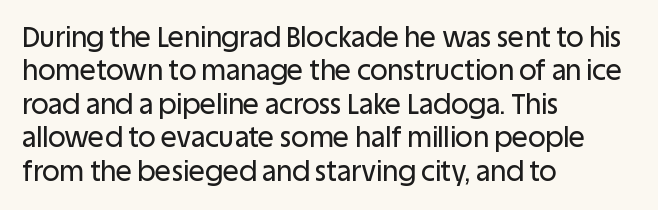
The specimen reads as upright at a glance. The words here are not underlined. Horizontal alignment here is leftward, the default for most running prose. The gaps between neighbouring characters are ordinary and unremarkable.
